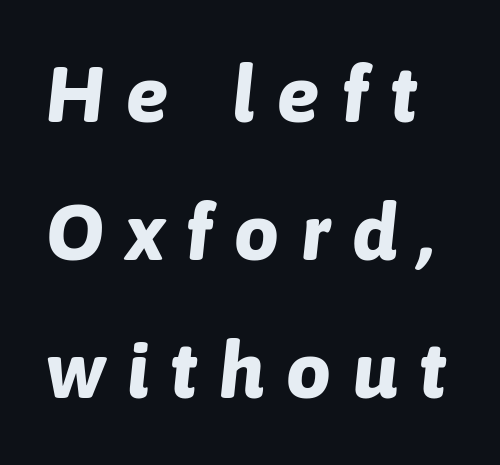
Q: Is the text bold? A: Yes.
Q: Is the text italic (slanted)? A: Yes, it leans right by about 6 degrees.
Q: Is the text underlined? A: No.
Q: Is the spacing between letters normal or unusually wide? A: Unusually wide.
Q: Width (condensed, normal, or wide)? A: Normal.
Q: Stroke contrast? A: Low.
Q: x-height? A: Medium.
Q: Monospaced? A: No.
